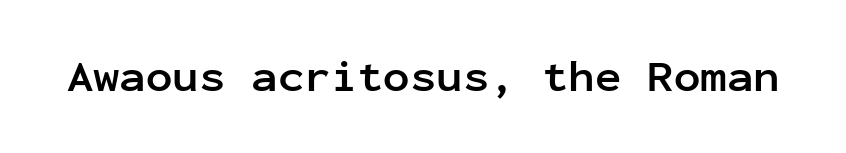
The image shows 44 px semibold sans-serif type, upright, monospaced; set normal letter spacing, not underlined; low stroke contrast and a medium x-height.
